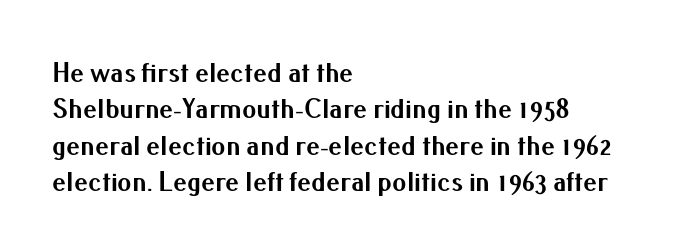
{"serif": "no", "italic": "no", "bold": "yes", "weight": "bold", "width": "normal", "stroke_contrast": "medium", "x_height": "small", "monospaced": "no", "underline": "no", "align": "left", "line_spacing": "normal", "line_spacing_ratio": 1.3, "letter_spacing": "normal", "letter_spacing_em": 0.0, "glyph_px": 28}
